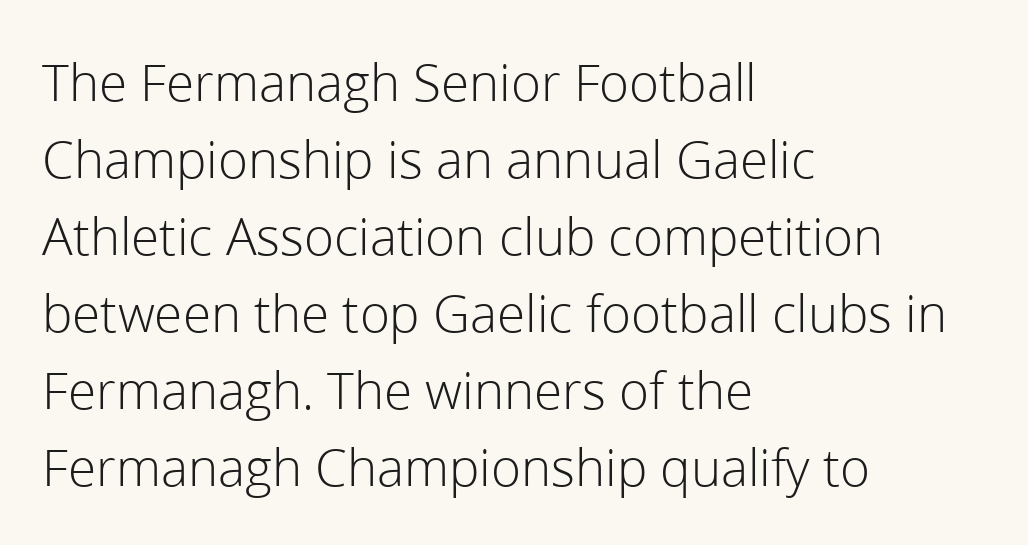
{"serif": "no", "italic": "no", "bold": "no", "weight": "light", "width": "normal", "stroke_contrast": "low", "x_height": "medium", "monospaced": "no", "underline": "no", "align": "left", "line_spacing": "normal", "line_spacing_ratio": 1.4, "letter_spacing": "normal", "letter_spacing_em": 0.0, "glyph_px": 55}
